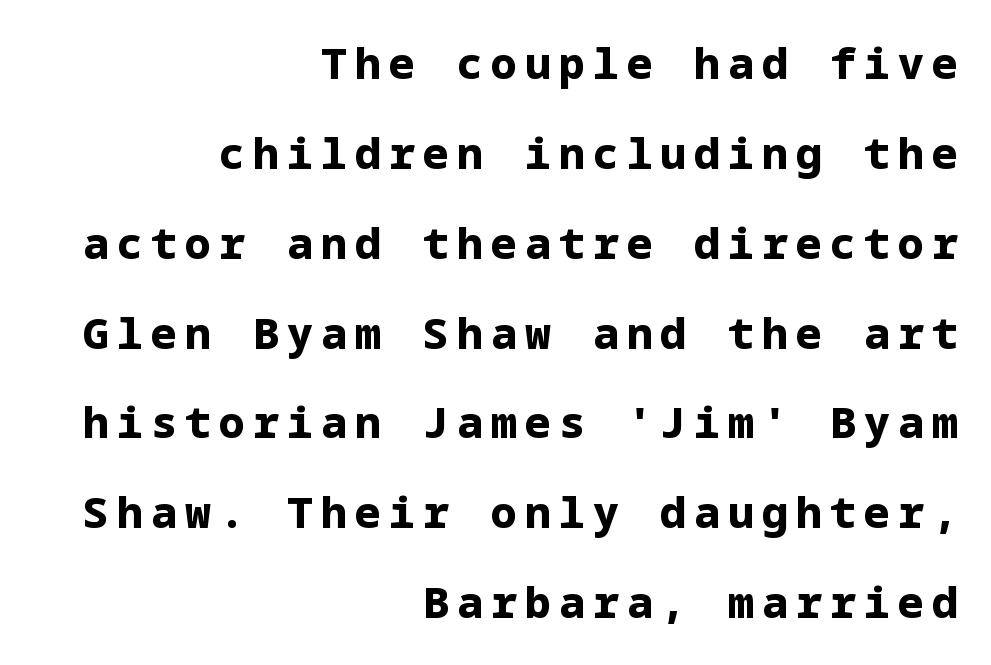
Q: Is the text bold? A: Yes.
Q: Is the text italic (slanted)? A: No, it is upright.
Q: Is the typeface a serif or a sans-serif typeface? A: Sans-serif.
Q: Is the text underlined? A: No.
Q: How is the paragraph aligned? A: Right-aligned.
Q: Is the spacing between lines tight, normal or loose? A: Loose.
Q: Width (condensed, normal, or wide)? A: Normal.
Q: Stroke contrast? A: Low.
Q: x-height? A: Medium.
